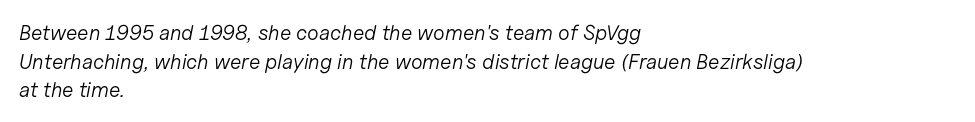
Horizontal alignment here is leftward, the default for most running prose. The letterforms sit at book weight or below. Bare-footed words on every line. One glance says typical: line gaps are just what's usual. The letterforms sit shoulder to shoulder at normal distance.
